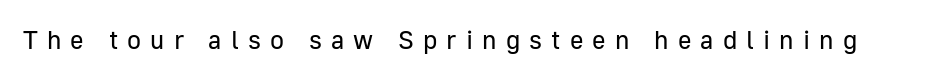
{"italic": "no", "bold": "no", "underline": "no", "letter_spacing": "wide", "letter_spacing_em": 0.35, "glyph_px": 26}
